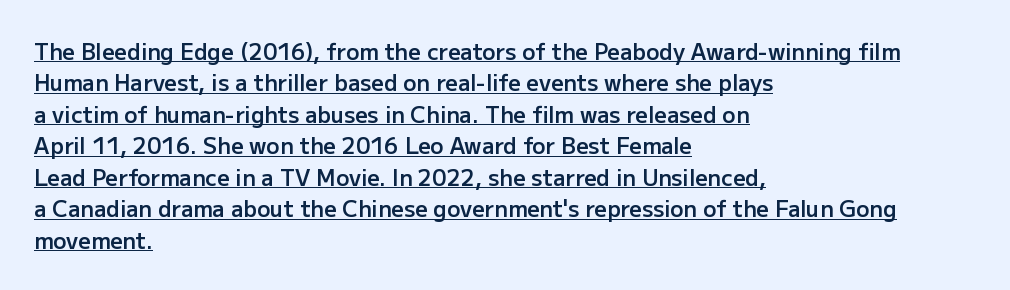
The passage shown stacks its lines at a standard gap. Default kerning and tracking; the words read as compact shapes. Ordinary non-slanted type is in use. A continuous stroke trails under the words, as in a hyperlink.
